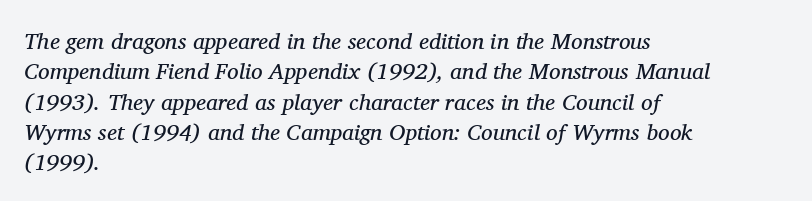
{"italic": "yes", "lean": "right", "slant_degrees": 11, "bold": "no", "underline": "no", "align": "left", "line_spacing": "normal", "line_spacing_ratio": 1.32, "letter_spacing": "normal", "letter_spacing_em": 0.0, "glyph_px": 23}
